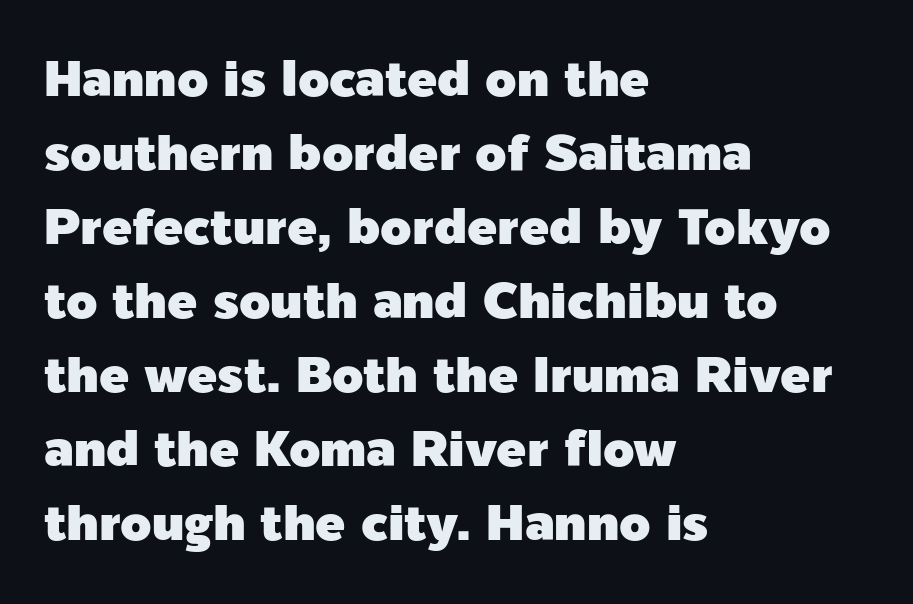
Q: Is the text italic (slanted)? A: No, it is upright.
Q: Is the typeface a serif or a sans-serif typeface? A: Sans-serif.
Q: Is the text underlined? A: No.
Q: How is the paragraph aligned? A: Left-aligned.
Q: Is the spacing between letters normal or unusually wide? A: Normal.
Q: Is the spacing between lines tight, normal or loose? A: Normal.
Q: Width (condensed, normal, or wide)? A: Normal.
Q: x-height? A: Medium.
Q: Monospaced? A: No.
